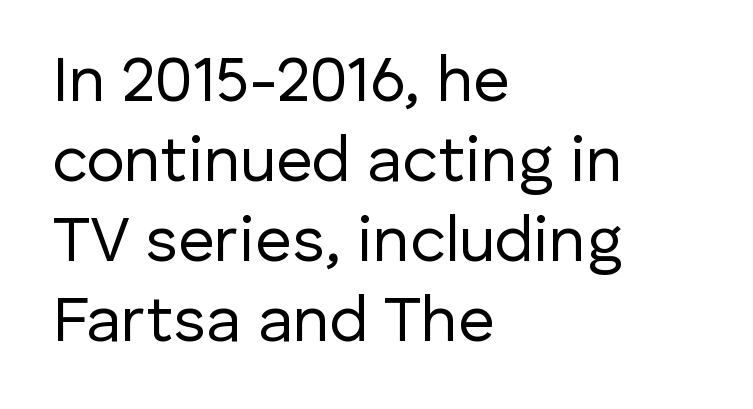
No heavy texture on the line: the type isn't bold. The string is rendered with underlining switched off. A typesetter would call this proportional, since set widths differ per character. The typeface chosen for these lines omits serifs. Ordinary non-slanted type is in use. Default kerning and tracking; the words read as compact shapes.
